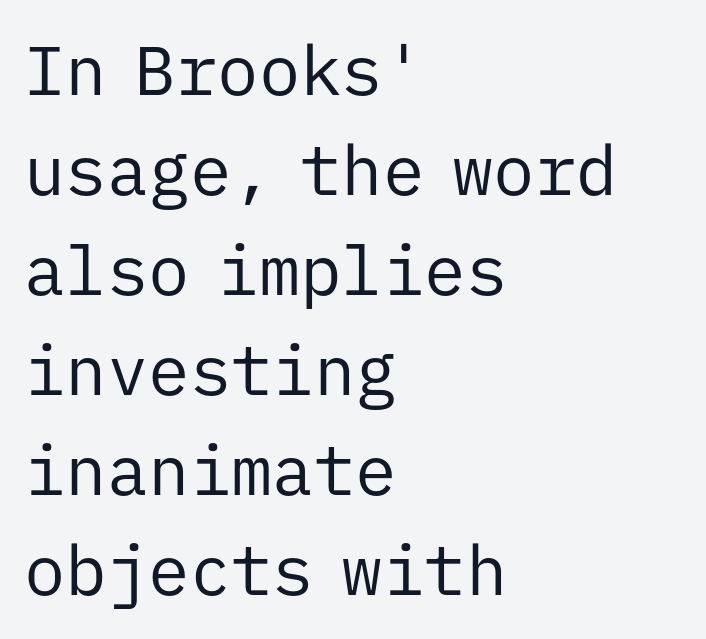
{"serif": "no", "italic": "no", "bold": "no", "weight": "regular", "width": "normal", "stroke_contrast": "low", "x_height": "medium", "monospaced": "yes", "underline": "no", "align": "left", "line_spacing": "normal", "line_spacing_ratio": 1.45, "letter_spacing": "normal", "letter_spacing_em": 0.0, "glyph_px": 69}
